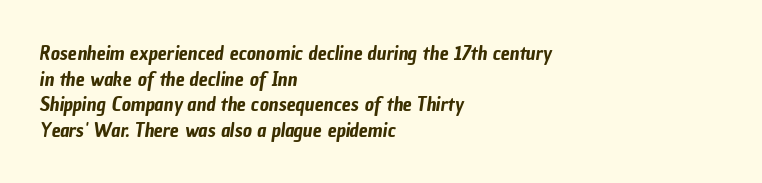
The image shows 20 px text type; set left-aligned, normal line spacing (1.28x), normal letter spacing, not underlined.
